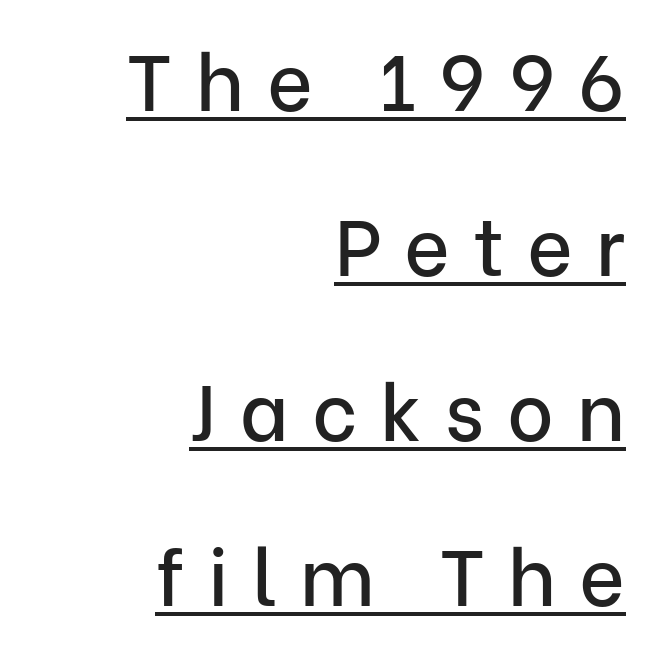
Layout note: lines flush right. Summary of vertical rhythm: relaxed, with wide interline spacing. The line texture is sparse and dotted thanks to wide tracking. Do the characters align in a grid? No, the font is proportional.
